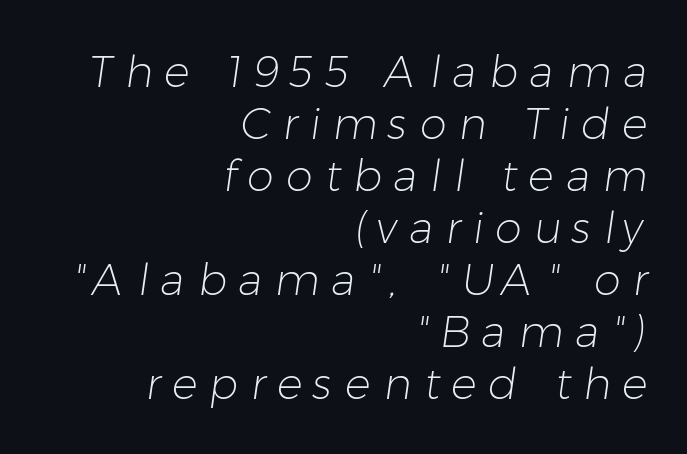
Q: Is the text bold? A: No.
Q: Is the typeface a serif or a sans-serif typeface? A: Sans-serif.
Q: Is the text underlined? A: No.
Q: How is the paragraph aligned? A: Right-aligned.
Q: Is the spacing between letters normal or unusually wide? A: Unusually wide.
Q: Width (condensed, normal, or wide)? A: Normal.
Q: Stroke contrast? A: Low.
Q: x-height? A: Medium.
Q: Monospaced? A: No.
